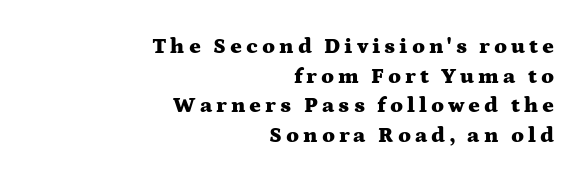
The image shows 22 px bold type, upright; set right-aligned, normal line spacing (1.35x), not underlined.
